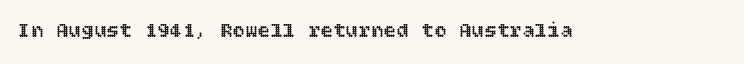
{"italic": "no", "underline": "no", "letter_spacing": "normal", "letter_spacing_em": 0.0, "glyph_px": 21}
